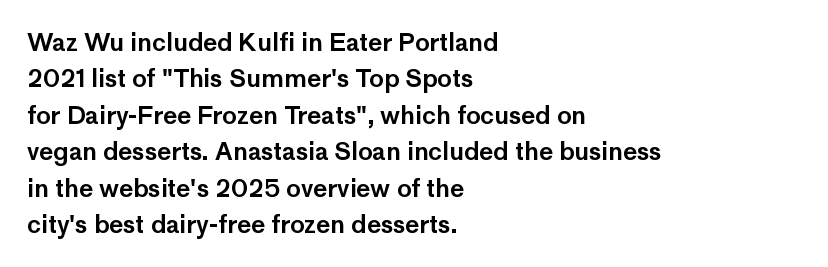
Q: Is the text italic (slanted)? A: No, it is upright.
Q: Is the text underlined? A: No.
Q: How is the paragraph aligned? A: Left-aligned.
Q: Is the spacing between letters normal or unusually wide? A: Normal.
Q: Is the spacing between lines tight, normal or loose? A: Normal.
